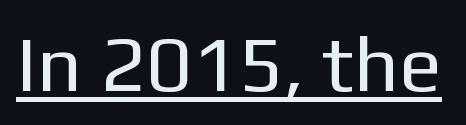
Unbolded letterforms with no extra heft. The typesetter has applied underlining to the passage shown. Characters follow at the spacing the type designer built in. These lines are composed in type without serifs.
